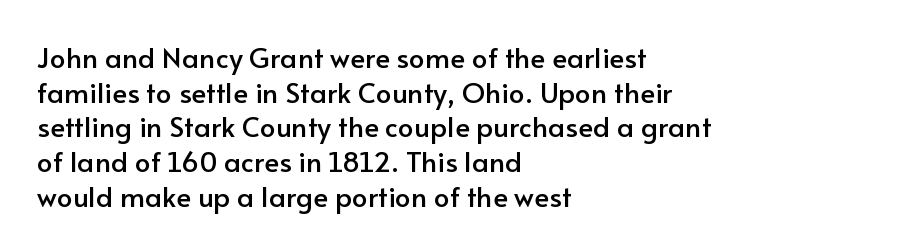
Q: Is the text italic (slanted)? A: No, it is upright.
Q: Is the typeface a serif or a sans-serif typeface? A: Sans-serif.
Q: Is the text underlined? A: No.
Q: How is the paragraph aligned? A: Left-aligned.
Q: Is the spacing between letters normal or unusually wide? A: Normal.
Q: Width (condensed, normal, or wide)? A: Normal.
Q: Stroke contrast? A: Low.
Q: x-height? A: Small.
Q: Monospaced? A: No.
